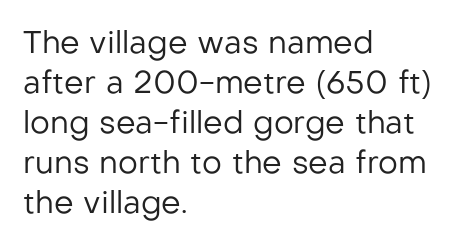
The image shows 31 px regular-weight sans-serif type, upright; set left-aligned, normal line spacing (1.29x), normal letter spacing, not underlined; low stroke contrast and a medium x-height.
